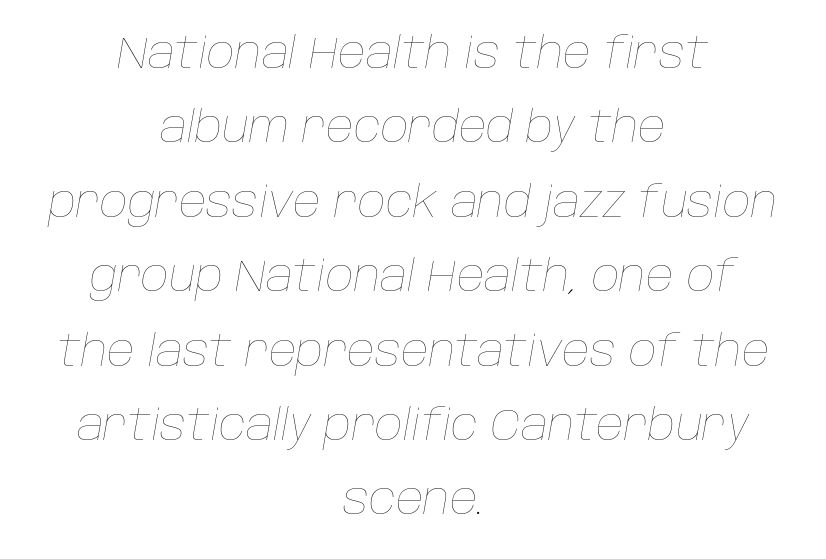
Counters stay open thanks to moderate or lighter strokes. The whole block is typeset with a tilt. Every row of glyphs is offset so its center matches the block's center. Each letter keeps its own natural width here, so spacing adapts to shape. Check the space under the baseline: it is left empty. Here the glyphs are tracked normally, forming tight word shapes.
